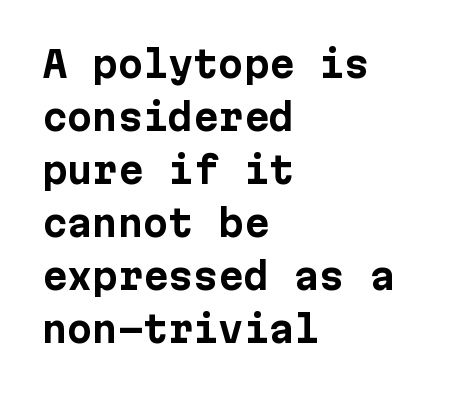
Examine the stroke ends and you'll find no serifs. Layout note: lines flush left. Students, observe: this is what conventionally led text looks like. The horizontal fit of the characters is conventional and even. The glyphs are unaccompanied by any horizontal stroke below them. Typographic density is high because the face is bold.
